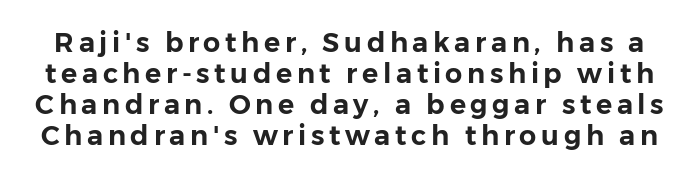
Q: Is the text italic (slanted)? A: No, it is upright.
Q: Is the text underlined? A: No.
Q: Is the spacing between lines tight, normal or loose? A: Tight.
